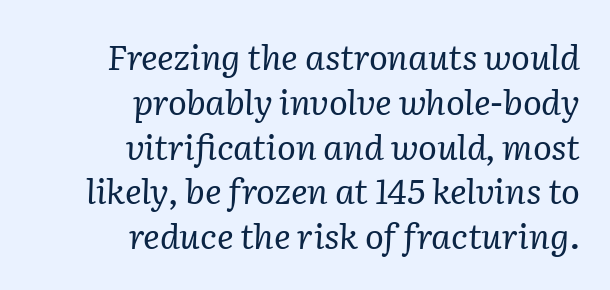
{"serif": "yes", "italic": "yes", "lean": "right", "slant_degrees": 2, "bold": "no", "weight": "regular", "width": "normal", "stroke_contrast": "low", "x_height": "medium", "monospaced": "no", "underline": "no", "align": "right", "line_spacing": "normal", "line_spacing_ratio": 1.28, "letter_spacing": "normal", "letter_spacing_em": 0.0, "glyph_px": 35}
